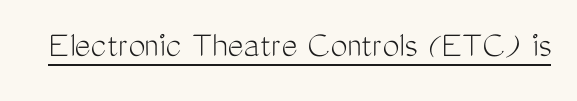
The image shows 38 px light, condensed sans-serif type, upright; set normal letter spacing, underlined; medium stroke contrast and a medium x-height.
